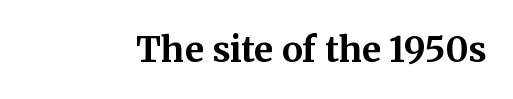
The letters advance in unequal steps, a hallmark of proportional type. This sample uses plain, unmodified letter spacing. Small tapered or slab feet sit at the stroke ends, so this counts as serif. Posture: vertical. Does the weight exceed regular? Yes, all the way to bold. The baseline area is clear.
